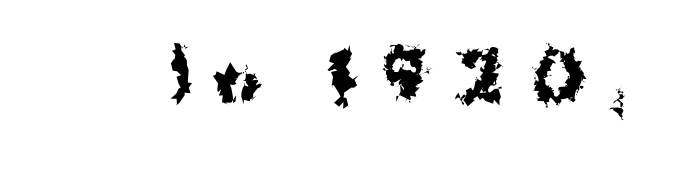
The image shows 66 px bold sans-serif type, upright; set unusually wide letter spacing (+0.41 em), not underlined; medium stroke contrast and a medium x-height.
